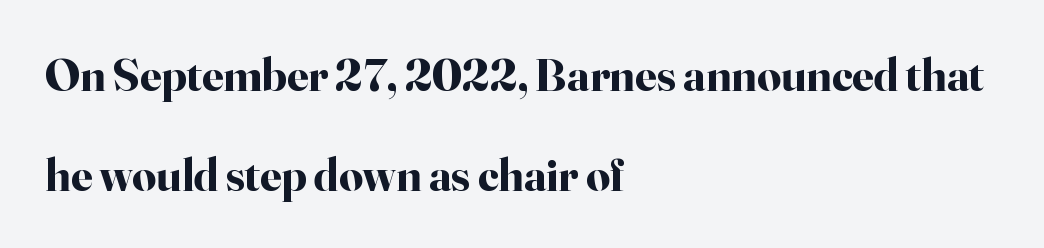
Q: Is the text bold? A: Yes.
Q: Is the text italic (slanted)? A: No, it is upright.
Q: Is the typeface a serif or a sans-serif typeface? A: Serif.
Q: Is the text underlined? A: No.
Q: How is the paragraph aligned? A: Left-aligned.
Q: Is the spacing between letters normal or unusually wide? A: Normal.
Q: Is the spacing between lines tight, normal or loose? A: Loose.
Q: Width (condensed, normal, or wide)? A: Normal.
Q: Stroke contrast? A: High.
Q: x-height? A: Small.
Q: Monospaced? A: No.
